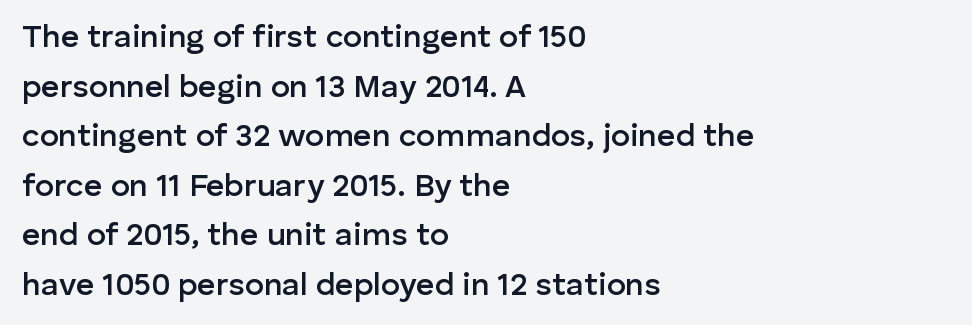
Q: Is the text bold? A: Semi-bold.
Q: Is the text italic (slanted)? A: No, it is upright.
Q: Is the typeface a serif or a sans-serif typeface? A: Sans-serif.
Q: Is the text underlined? A: No.
Q: How is the paragraph aligned? A: Left-aligned.
Q: Is the spacing between letters normal or unusually wide? A: Normal.
Q: Is the spacing between lines tight, normal or loose? A: Normal.
Q: Width (condensed, normal, or wide)? A: Normal.
Q: Stroke contrast? A: Low.
Q: x-height? A: Medium.
Q: Monospaced? A: No.
